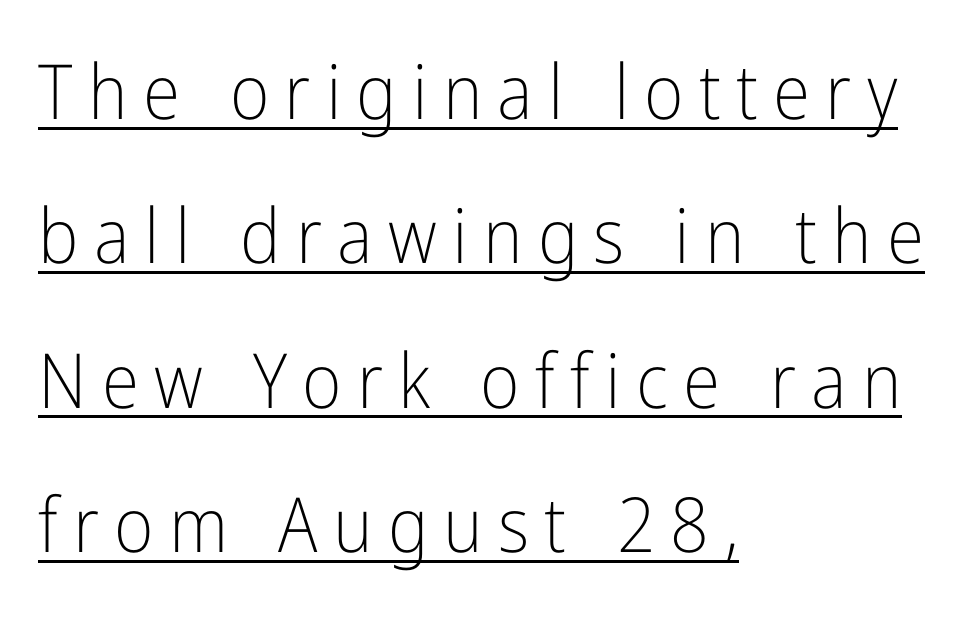
{"serif": "no", "italic": "no", "bold": "no", "weight": "light", "width": "condensed", "stroke_contrast": "low", "x_height": "medium", "monospaced": "no", "underline": "yes", "align": "left", "line_spacing": "loose", "line_spacing_ratio": 1.9, "letter_spacing": "wide", "letter_spacing_em": 0.2, "glyph_px": 76}
